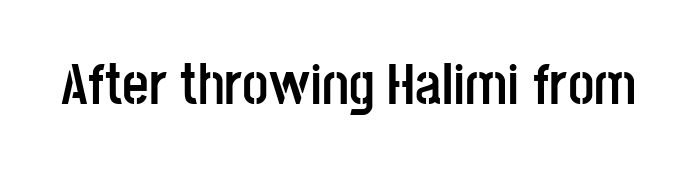
Typesetter's note: full bold, strokes at maximum text heaviness. Classification — sans serif. The specimen reads as upright at a glance. Anything drawn beneath the words? Only blank space. This sample has the flowing, uneven cadence of proportional lettering. Is the letter spacing exaggerated? No — it looks like the ordinary default.
